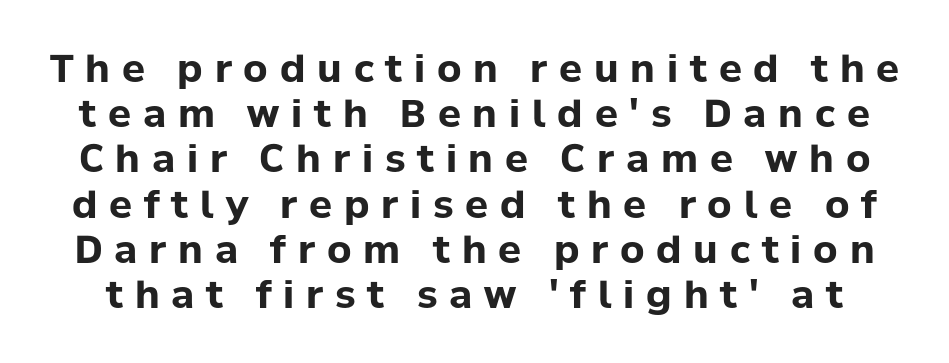
The image shows 38 px bold sans-serif type, upright; set line spacing 1.19x, unusually wide letter spacing (+0.31 em), not underlined; low stroke contrast and a medium x-height.
